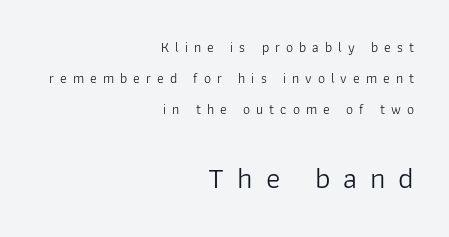
{"serif": "no", "italic": "no", "bold": "no", "weight": "light", "width": "normal", "stroke_contrast": "low", "x_height": "medium", "monospaced": "no", "underline": "no", "align": "right", "line_spacing": "loose", "line_spacing_ratio": 2.23, "letter_spacing": "wide", "letter_spacing_em": 0.43, "larger_block": "second", "size_ratio": 2.14, "glyph_px": 30}
